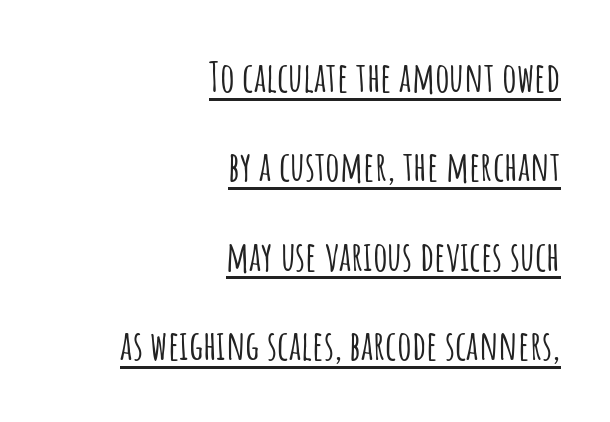
{"serif": "no", "italic": "no", "width": "condensed", "stroke_contrast": "low", "x_height": "large", "monospaced": "no", "underline": "yes", "align": "right", "line_spacing": "loose", "line_spacing_ratio": 2.18, "letter_spacing": "normal", "letter_spacing_em": 0.0, "glyph_px": 41}
